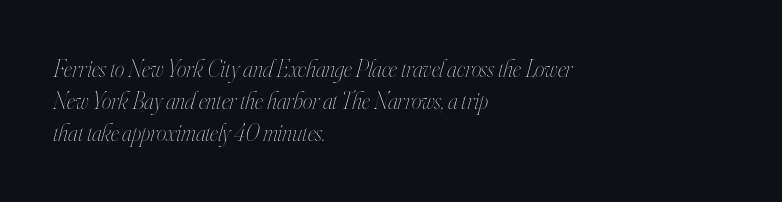
The image shows 24 px text type, italic (leaning right); set left-aligned, normal line spacing (1.34x), normal letter spacing, not underlined.
